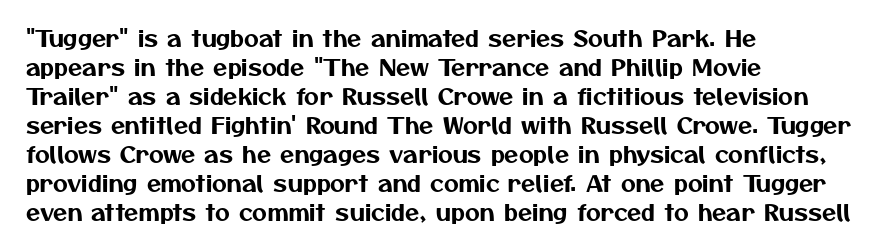
Glyph-to-glyph distance matches everyday printed text. Short and long lines alike share a common starting point at left. Check the space under the baseline: it is left empty. These lines sit exactly where default settings would place them.
